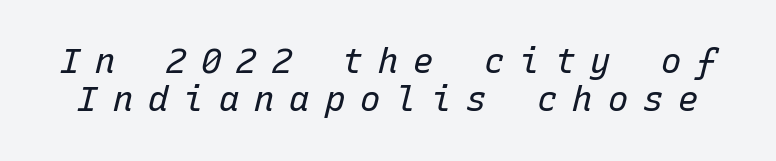
The image shows 34 px regular-weight type, italic (leaning right), monospaced; set tight line spacing (1.13x), unusually wide letter spacing (+0.44 em), not underlined; low stroke contrast and a medium x-height.
